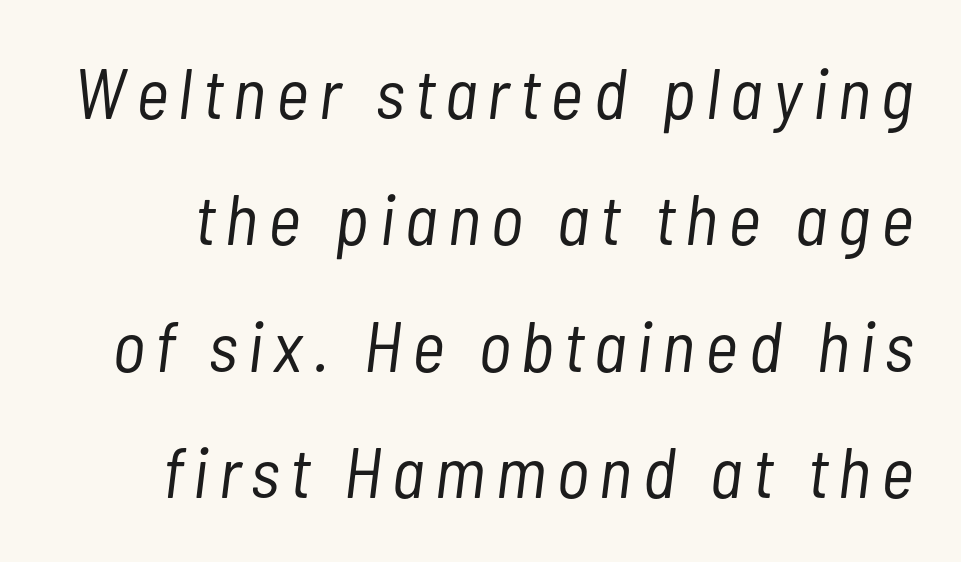
It's the slanting kind of type. Note the varied advance widths — an 'i' is clearly narrower than an 'm'. Quick note: underline off. The strokes carry an ordinary text weight at most.
